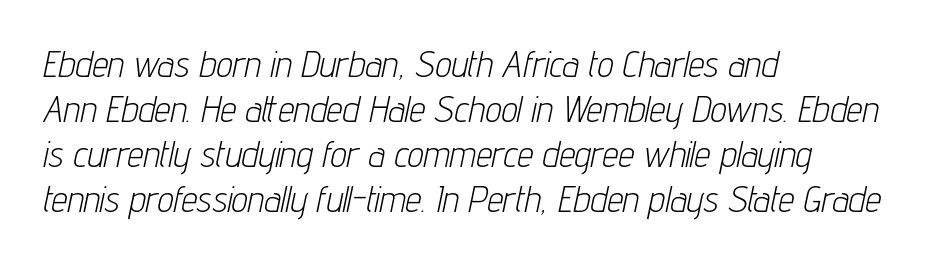
The lines are quadded left. Regarding leading, the lines here are spaced in the standard way. Anything drawn beneath the words? Only blank space. Between one letter and the next there's only the usual sliver of space. The passage shown is typed in a proportional face where columns would drift.
